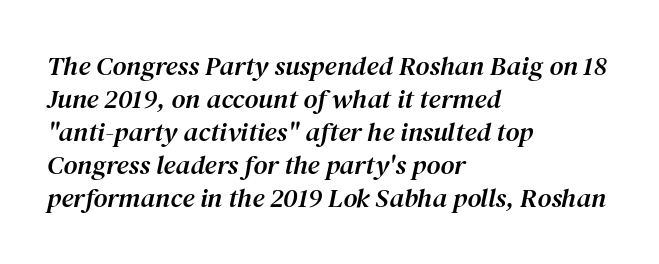
In CSS terms this would be text-align: left. You can tell it's italic because the verticals aren't actually vertical. The line texture is even and compact thanks to regular tracking. Just letters on the line, the space beneath them empty.
